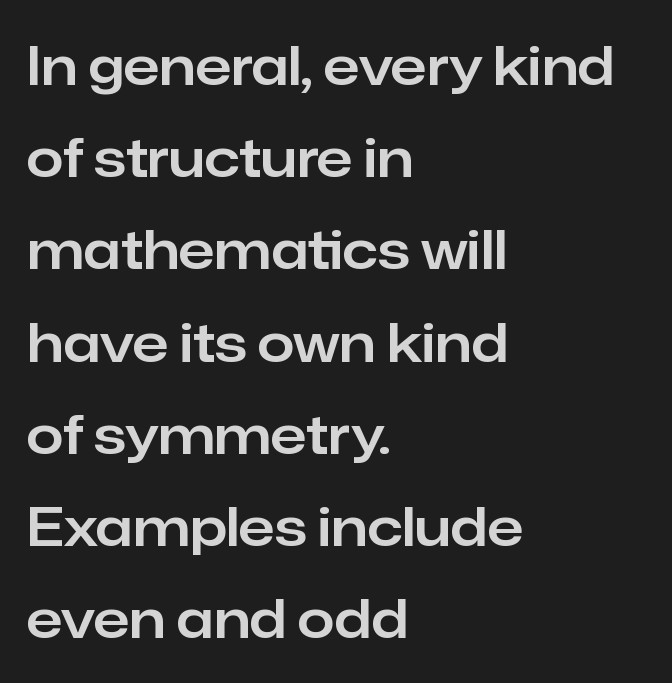
Varying glyph widths throughout — classic text-font behaviour. A typesetter would label this face a sans. Underlining? Definitely not there. Students, note that the glyphs here touch the page at normal intervals. The font's upright variant was chosen for this text. Every row of glyphs begins at an identical x-position on the left.
